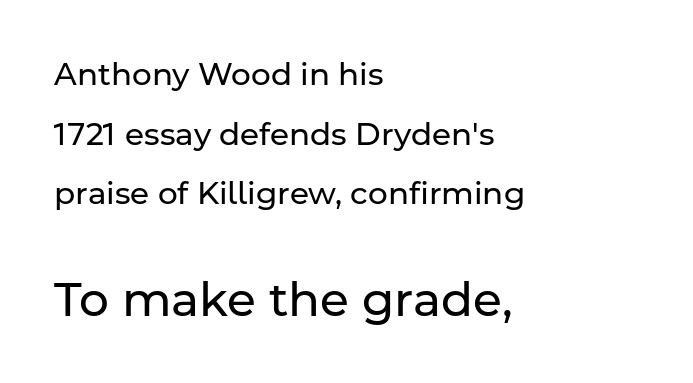
The image shows 47 px regular-weight sans-serif type, upright; set left-aligned, loose line spacing (1.92x), normal letter spacing, not underlined; the second (bottom) block is 1.52x larger; low stroke contrast and a medium x-height.
